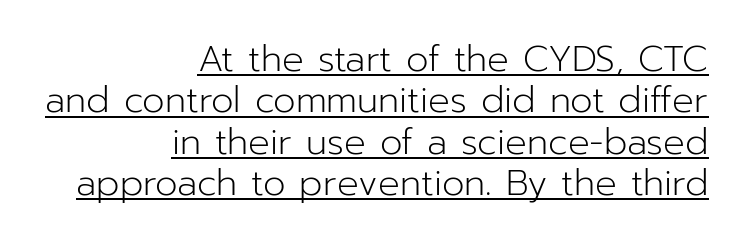
The image shows 36 px light sans-serif type, upright; set right-aligned, tight line spacing (1.15x), normal letter spacing, underlined; low stroke contrast and a medium x-height.
